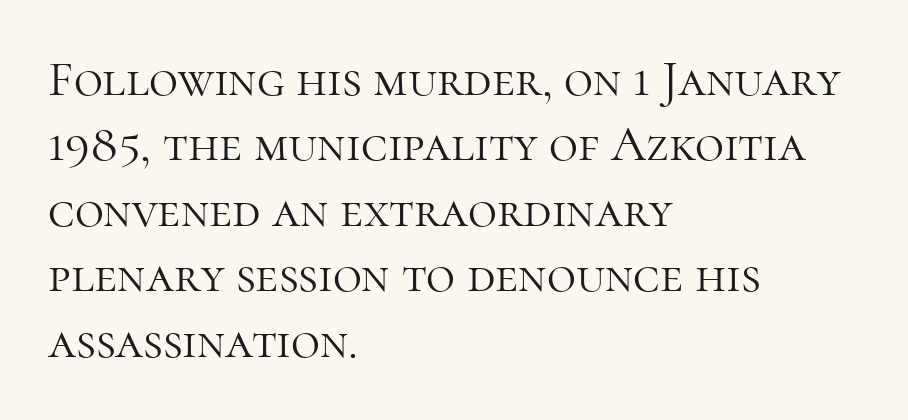
The image shows 50 px light serif type, upright; set left-aligned, normal line spacing (1.31x), normal letter spacing, not underlined; high stroke contrast and a medium x-height.
